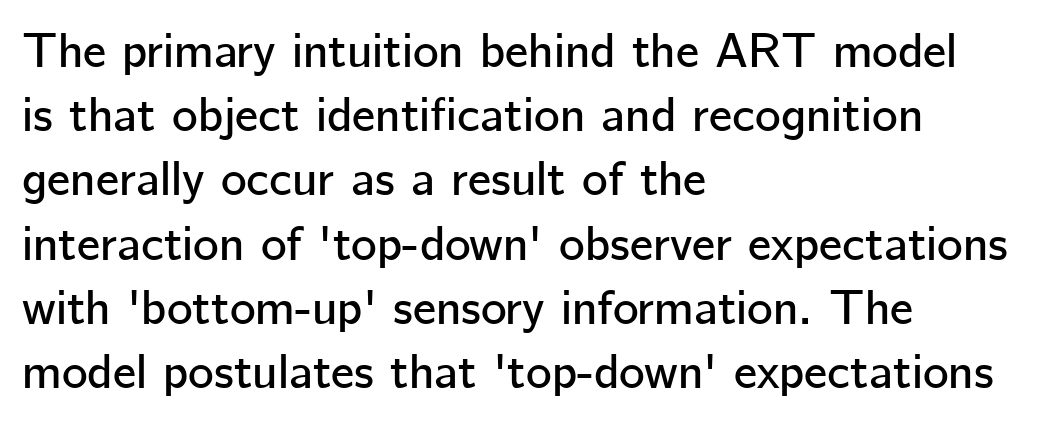
The image shows 49 px sans-serif type, upright; set left-aligned, normal line spacing (1.31x), normal letter spacing, not underlined; low stroke contrast and a medium x-height.
